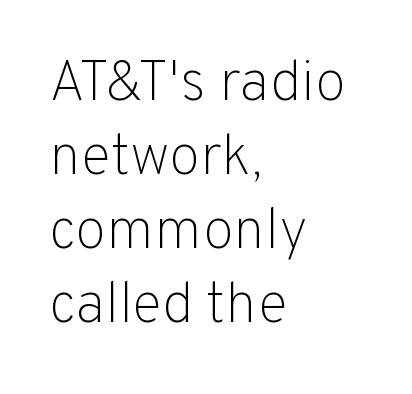
The image shows 57 px light sans-serif type, upright; set left-aligned, normal line spacing (1.3x), normal letter spacing, not underlined; low stroke contrast and a medium x-height.
